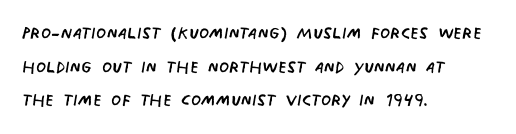
The image shows 23 px text type; set left-aligned, normal line spacing (1.46x), normal letter spacing, not underlined.
